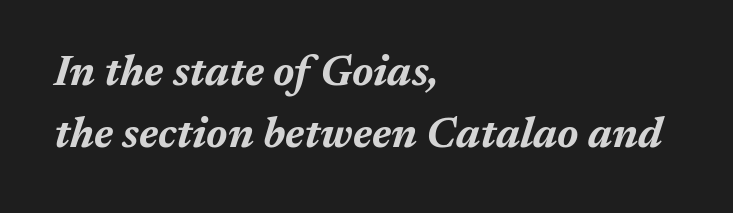
This sample uses an oblique cut, with every glyph tilted off the vertical. Thick stems and heavy bowls — unmistakably bold. The space beneath each line is pristine and unruled. The face used here is proportionally spaced, like ordinary book or web type. You could call the tracking neutral — neither tight nor loose.
